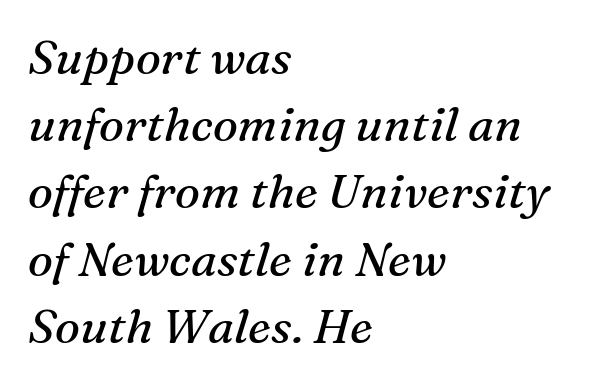
{"serif": "yes", "italic": "yes", "lean": "right", "slant_degrees": 16, "bold": "no", "weight": "regular", "width": "normal", "stroke_contrast": "medium", "x_height": "medium", "monospaced": "no", "underline": "no", "align": "left", "line_spacing": "normal", "line_spacing_ratio": 1.43, "letter_spacing": "normal", "letter_spacing_em": 0.0, "glyph_px": 47}
